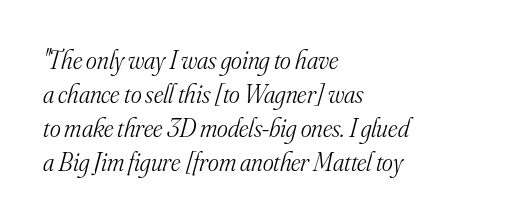
{"italic": "yes", "lean": "right", "slant_degrees": 16, "bold": "no", "underline": "no", "align": "left", "line_spacing": "normal", "line_spacing_ratio": 1.31, "letter_spacing": "normal", "letter_spacing_em": 0.0, "glyph_px": 26}
